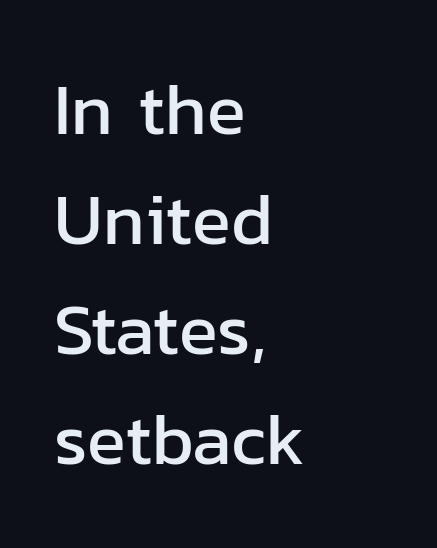
Character widths vary here, with narrow letters taking less room than wide ones. The rendering keeps characters at their native spacing. The type family on display is of the sans-serif kind. Posture: upright roman.
